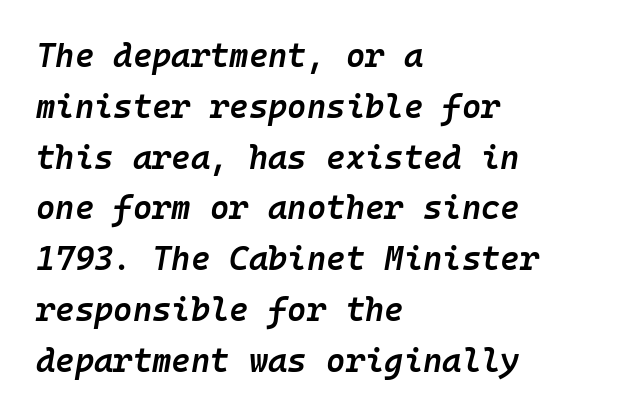
Check under the words: just untouched page. Interline gaps are of average width in this sample. Casual observation: everything's shoved over to the left. Every character here occupies the same horizontal width, giving the sample a typewriter-like rhythm. Italic? Definitely — the glyphs are oblique.
